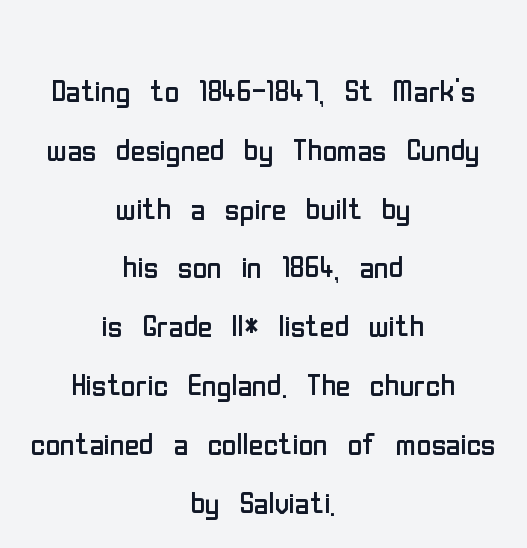
The image shows 40 px regular-weight, condensed sans-serif type, upright; set centered, normal line spacing (1.47x), normal letter spacing, not underlined; low stroke contrast and a medium x-height.
